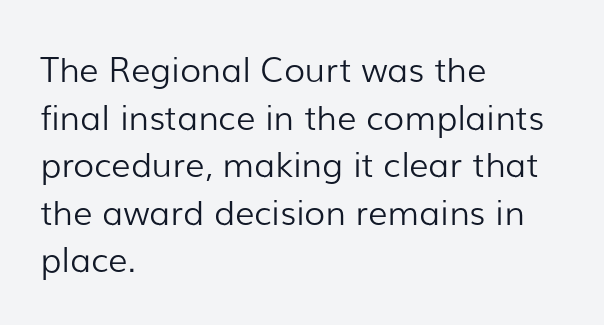
{"serif": "no", "italic": "no", "bold": "no", "weight": "light", "width": "normal", "stroke_contrast": "low", "x_height": "medium", "monospaced": "no", "underline": "no", "align": "left", "line_spacing": "normal", "line_spacing_ratio": 1.4, "letter_spacing": "normal", "letter_spacing_em": 0.0, "glyph_px": 34}
